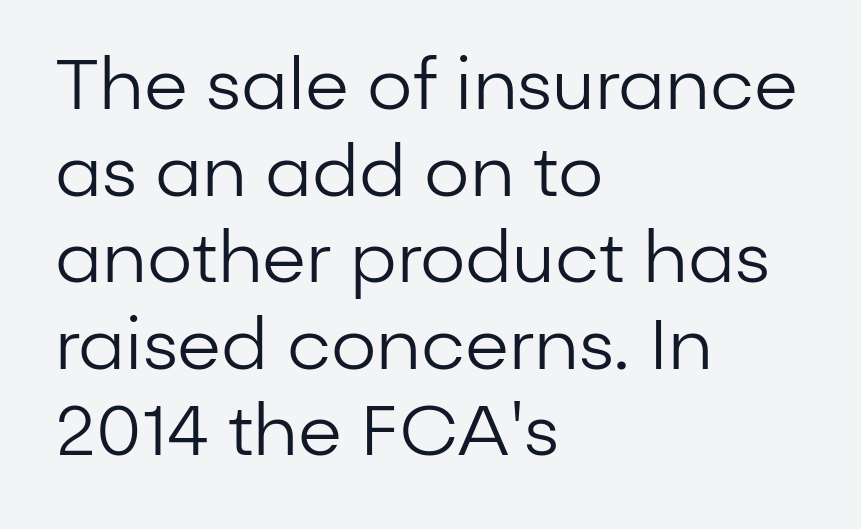
Compared with a typical body face, this is equally light or lighter still. Leftover space on each line is placed entirely after the last word. The baseline area is clear. Is this a sans? Yes — the strokes have no serifs. These lines are rendered in a variable-pitch font.
